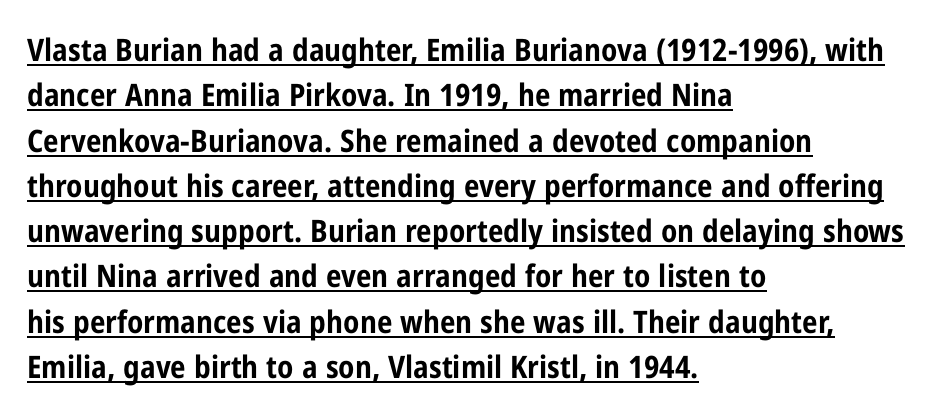
The letters stand straight up with perfectly vertical stems. Strokes here are thick enough to call this a true bold. Look at the bottom of the vertical strokes: they stop flat, with no serifs. In CSS terms this would be text-align: left. The horizontal fit of the characters is conventional and even.
